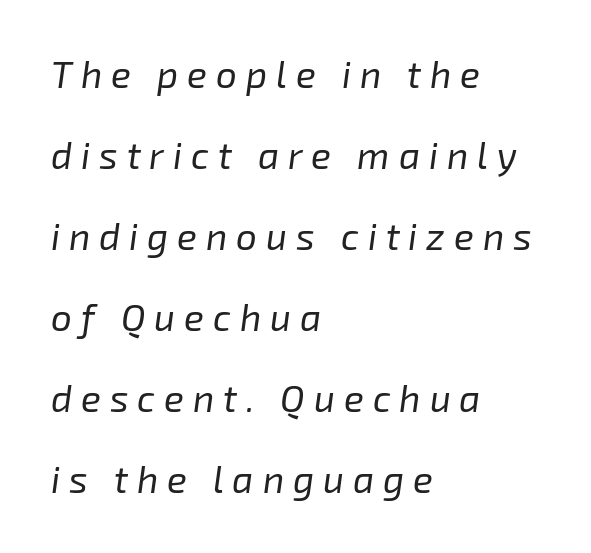
Q: Is the text bold? A: No.
Q: Is the text italic (slanted)? A: Yes, it leans right by about 8 degrees.
Q: Is the text underlined? A: No.
Q: How is the paragraph aligned? A: Left-aligned.
Q: Is the spacing between letters normal or unusually wide? A: Unusually wide.
Q: Is the spacing between lines tight, normal or loose? A: Loose.
Q: Width (condensed, normal, or wide)? A: Normal.
Q: Stroke contrast? A: Low.
Q: x-height? A: Medium.
Q: Monospaced? A: No.
